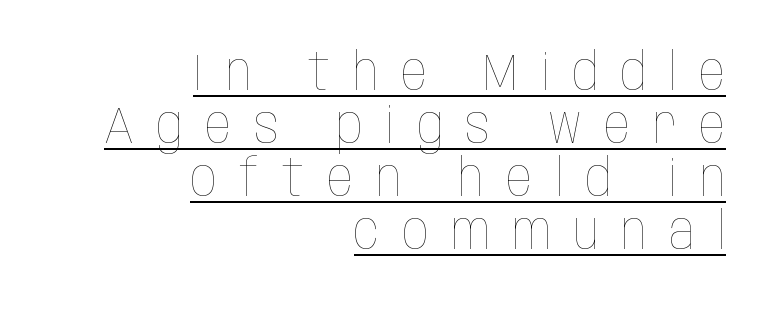
A typesetter would call this leading minimal, almost set solid. Display-style spreading of the glyphs; the letterfit is very open. Stem width sits at or under what a default text font uses. Reading down the block, your eye finds every line finishing at a fixed right position. The lettering holds an erect, upright posture throughout. Here the designer chose a conventional face with non-uniform glyph widths.
